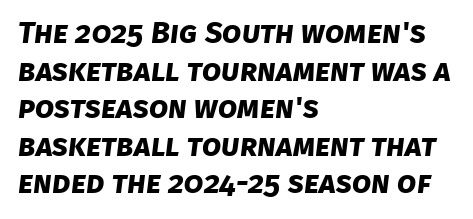
{"serif": "no", "bold": "yes", "weight": "bold", "width": "normal", "stroke_contrast": "low", "x_height": "large", "monospaced": "no", "underline": "no", "align": "left", "line_spacing_ratio": 1.21, "letter_spacing": "normal", "letter_spacing_em": 0.0, "glyph_px": 31}
